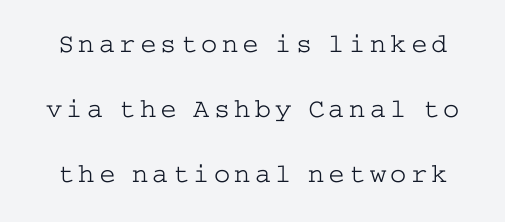
{"italic": "no", "bold": "no", "underline": "no", "line_spacing": "loose", "line_spacing_ratio": 2.41, "glyph_px": 27}
